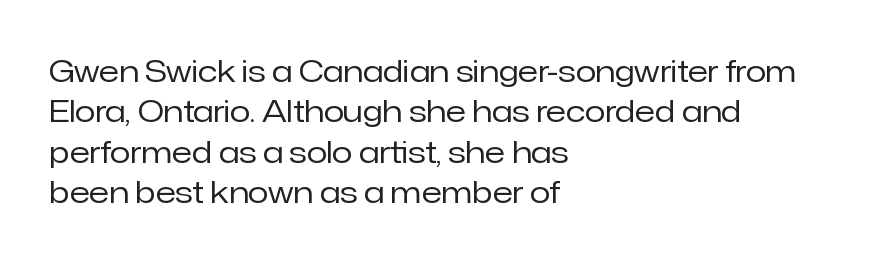
The characters display no serif detailing; their extremities are plain. In CSS terms this would be text-align: left. Ordinary non-slanted type is in use. A typesetter would call this proportional, since set widths differ per character.
